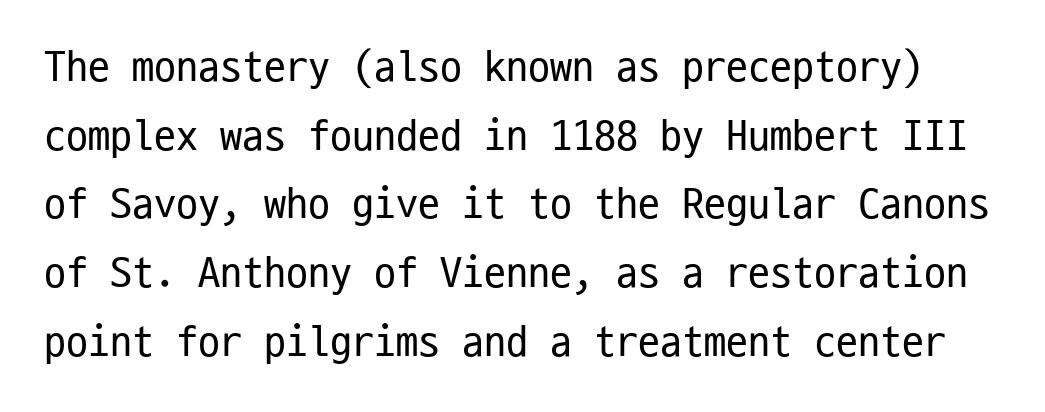
Q: Is the text bold? A: No.
Q: Is the text italic (slanted)? A: No, it is upright.
Q: Is the typeface a serif or a sans-serif typeface? A: Sans-serif.
Q: Is the text underlined? A: No.
Q: Is the spacing between letters normal or unusually wide? A: Normal.
Q: Is the spacing between lines tight, normal or loose? A: Normal.
Q: Width (condensed, normal, or wide)? A: Condensed.
Q: Stroke contrast? A: Low.
Q: x-height? A: Medium.
Q: Monospaced? A: Yes.
